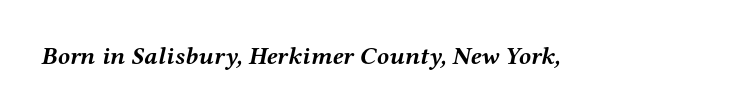
The image shows 25 px bold type, italic (leaning right); set normal letter spacing, not underlined.
